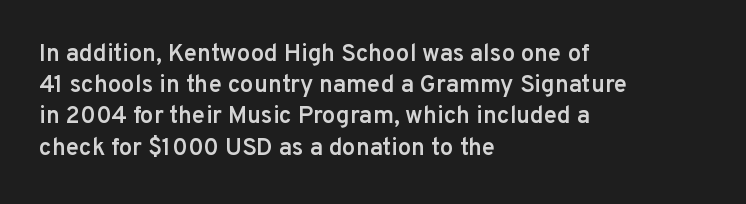
{"italic": "no", "bold": "semi", "underline": "no", "align": "left", "line_spacing": "normal", "line_spacing_ratio": 1.3, "letter_spacing": "normal", "letter_spacing_em": 0.0, "glyph_px": 24}
